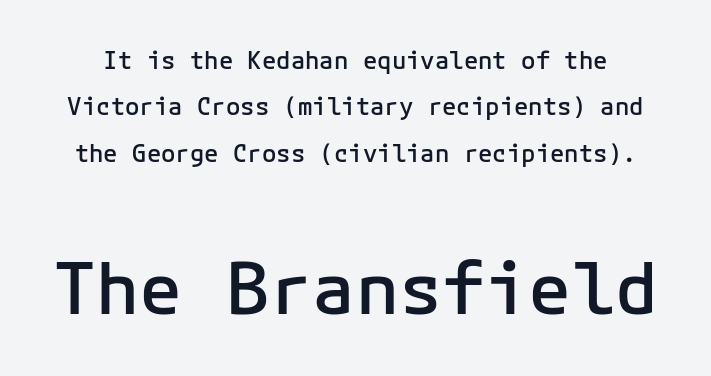
{"serif": "no", "italic": "no", "bold": "semi", "weight": "semibold", "width": "normal", "stroke_contrast": "low", "x_height": "medium", "monospaced": "yes", "underline": "no", "line_spacing": "loose", "line_spacing_ratio": 1.93, "letter_spacing": "normal", "letter_spacing_em": 0.0, "larger_block": "second", "size_ratio": 3.0, "glyph_px": 72}
